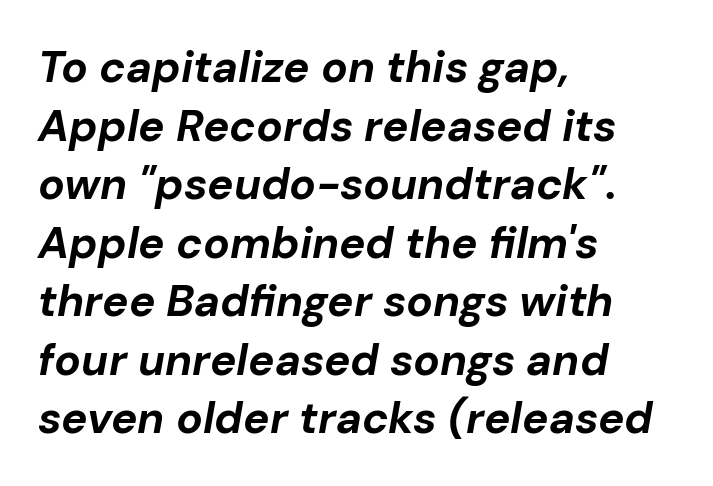
Q: Is the text bold? A: Yes.
Q: Is the text italic (slanted)? A: Yes, it leans right by about 10 degrees.
Q: Is the text underlined? A: No.
Q: How is the paragraph aligned? A: Left-aligned.
Q: Is the spacing between letters normal or unusually wide? A: Normal.
Q: Is the spacing between lines tight, normal or loose? A: Normal.
Q: Width (condensed, normal, or wide)? A: Normal.
Q: Stroke contrast? A: Low.
Q: x-height? A: Medium.
Q: Monospaced? A: No.
